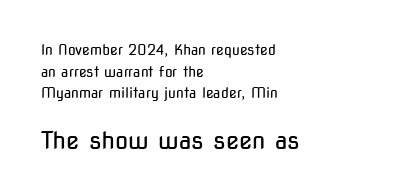
The image shows 24 px text type, upright; set left-aligned, normal line spacing (1.54x), normal letter spacing, not underlined; the second (bottom) block is 1.71x larger.
